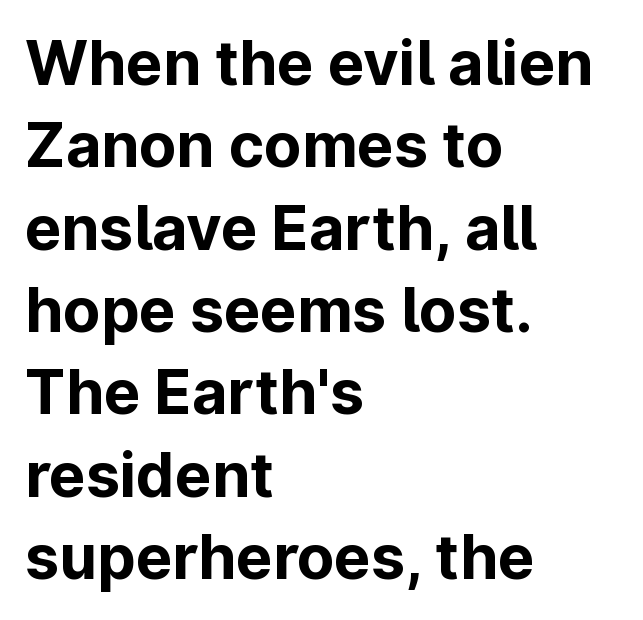
{"serif": "no", "italic": "no", "bold": "yes", "weight": "bold", "width": "normal", "stroke_contrast": "low", "x_height": "medium", "monospaced": "no", "underline": "no", "align": "left", "line_spacing": "normal", "line_spacing_ratio": 1.35, "letter_spacing": "normal", "letter_spacing_em": 0.0, "glyph_px": 61}
